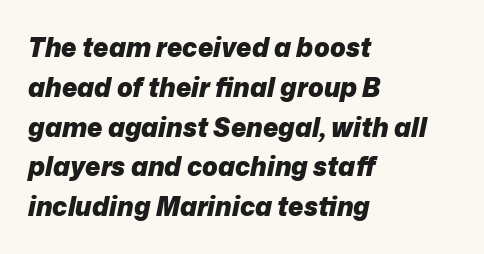
The image shows 26 px bold type, italic (leaning right); set left-aligned, normal line spacing (1.53x), normal letter spacing, not underlined.
